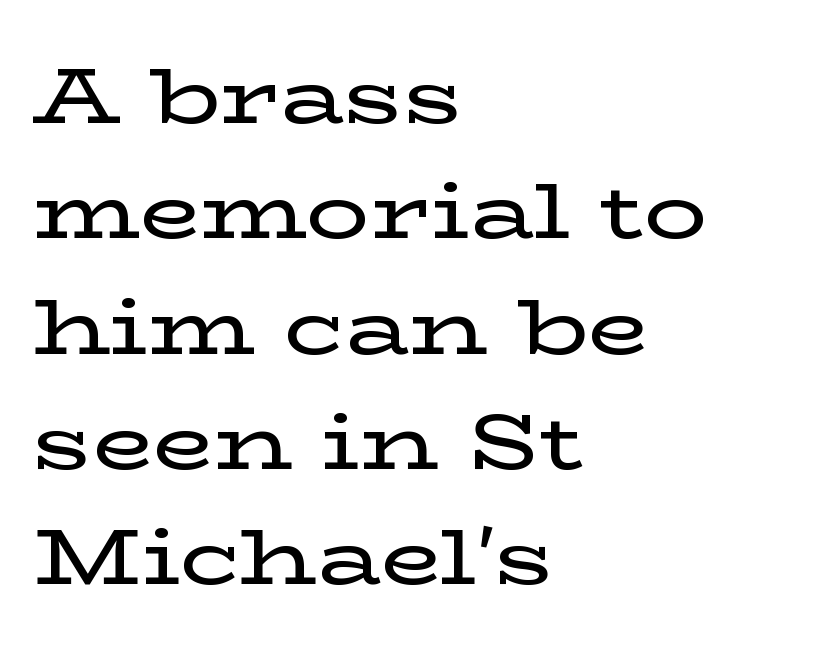
Unlike a clean sans, this face finishes its strokes with serifs. Honestly, the row spacing looks completely unremarkable. Nope, not italic — everything's standing straight. Spacing verdict: proportional, widths tailored to each character. Tracking here is standard; glyphs follow each other at the usual distance. Words float on clear page, feet unadorned.
